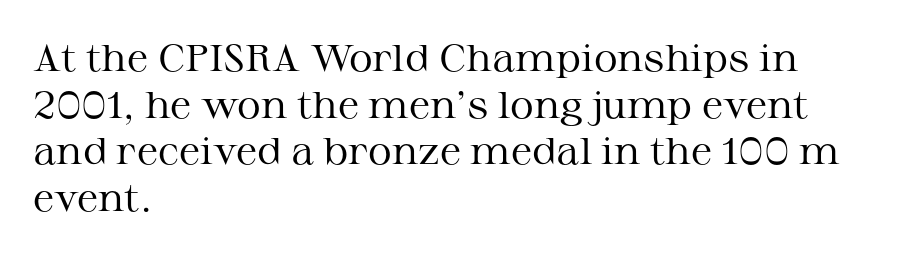
Characters remain perfectly vertical along every line. The letters advance in unequal steps, a hallmark of proportional type. This sample uses plain, unmodified letter spacing. Regarding serifs, this sample has them. The zone under the glyphs is completely vacant.
